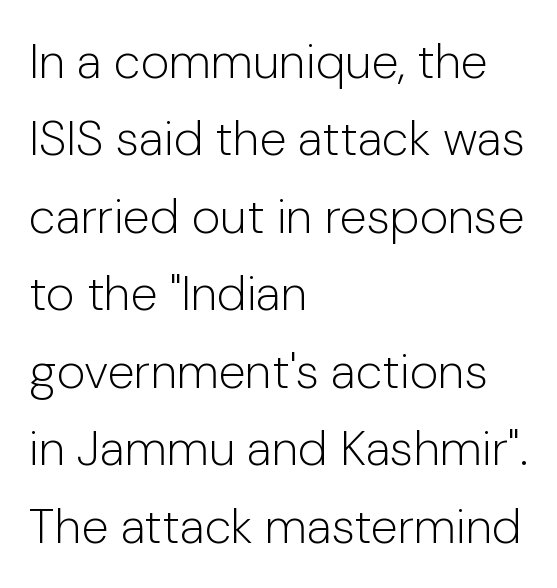
The image shows 49 px light sans-serif type, upright; set left-aligned, normal line spacing (1.58x), normal letter spacing, not underlined; low stroke contrast and a medium x-height.
